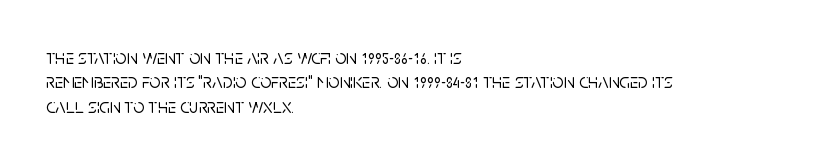
Look at the tracking — it's just the regular setting, nothing added. Horizontal alignment here is leftward, the default for most running prose. Clear beneath every line of the passage. Unlike italic type, these characters show no tilt at all.
